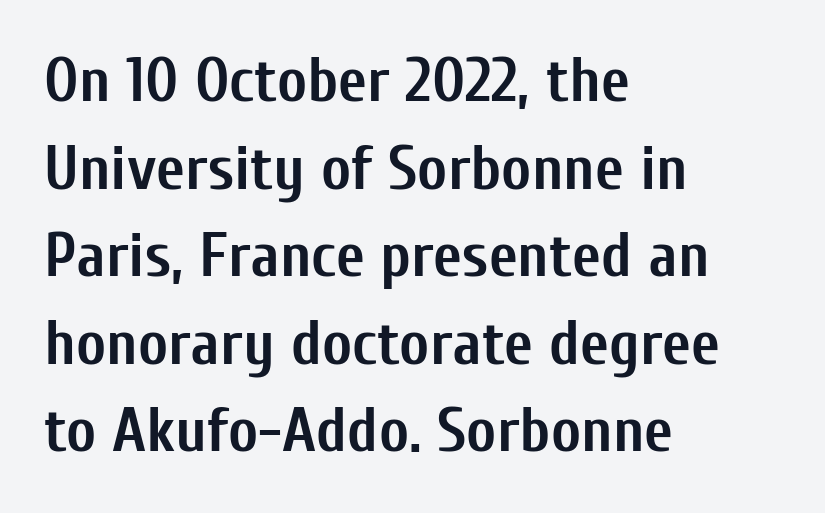
The image shows 63 px semibold, condensed sans-serif type, upright; set left-aligned, normal line spacing (1.39x), normal letter spacing, not underlined; low stroke contrast and a medium x-height.
